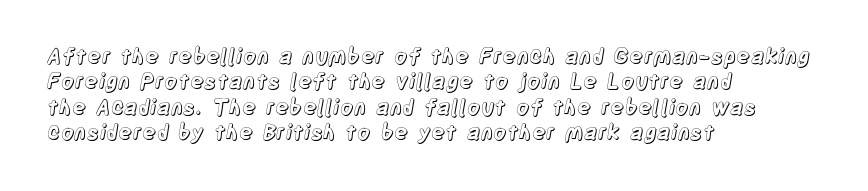
{"underline": "no", "align": "left", "line_spacing_ratio": 1.21, "letter_spacing": "normal", "letter_spacing_em": 0.0, "glyph_px": 21}
